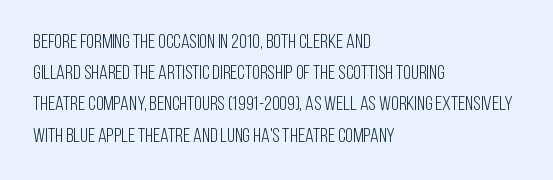
Between one letter and the next there's only the usual sliver of space. Letters rest on an invisible, unmarked baseline. Does the copy run flush right? No — it runs flush left. Nothing heavy about these letters — not bold at all.
